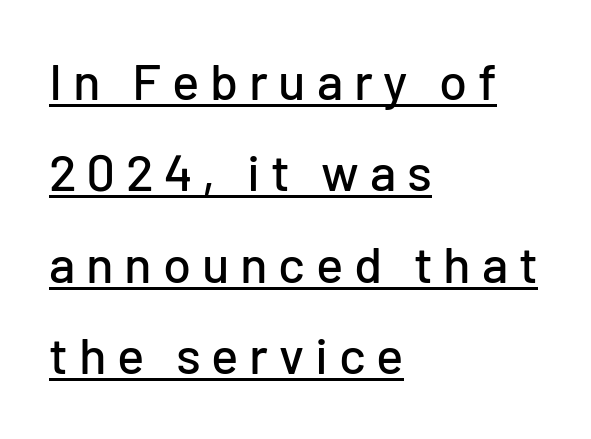
Q: Is the text italic (slanted)? A: No, it is upright.
Q: Is the typeface a serif or a sans-serif typeface? A: Sans-serif.
Q: Is the text underlined? A: Yes.
Q: How is the paragraph aligned? A: Left-aligned.
Q: Is the spacing between letters normal or unusually wide? A: Unusually wide.
Q: Width (condensed, normal, or wide)? A: Normal.
Q: Stroke contrast? A: Low.
Q: x-height? A: Medium.
Q: Monospaced? A: No.
